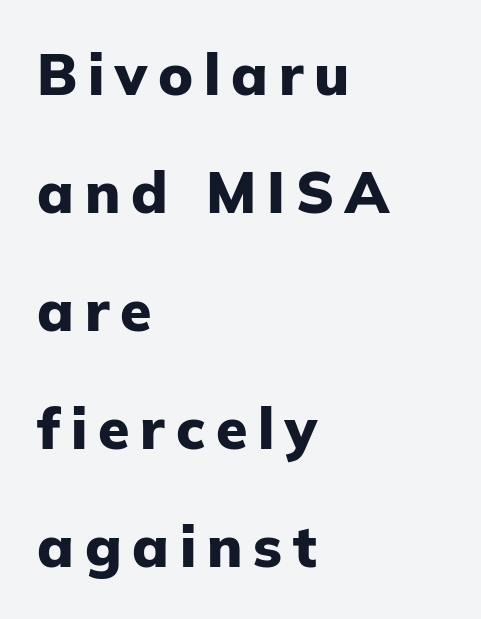
{"serif": "no", "italic": "no", "bold": "yes", "weight": "heavy", "width": "normal", "stroke_contrast": "low", "x_height": "medium", "monospaced": "no", "underline": "no", "align": "left", "line_spacing": "loose", "line_spacing_ratio": 2.07, "glyph_px": 57}
